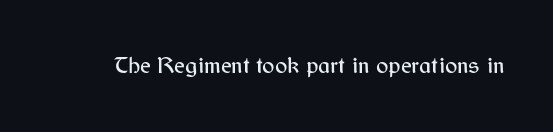
The image shows 23 px text type, upright; set normal letter spacing, not underlined.
